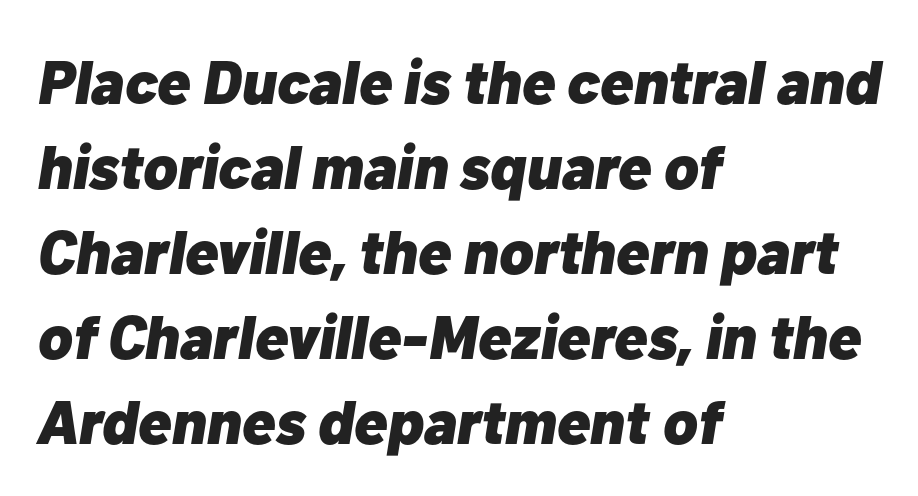
The image shows 62 px heavy type, italic (leaning right); set left-aligned, normal line spacing (1.37x), normal letter spacing, not underlined; low stroke contrast and a medium x-height.
